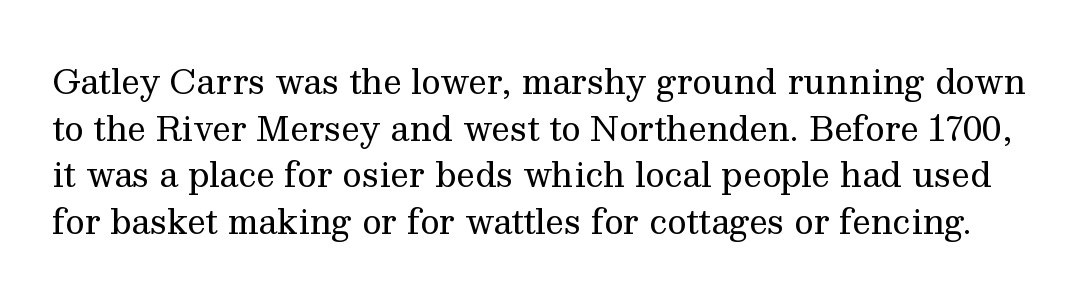
This rendering leaves character spacing at its baseline value. Letterform terminals end in serifs throughout the passage. Quick note: not italic, upright. Think standard paragraph weight, or any step lighter than that.
